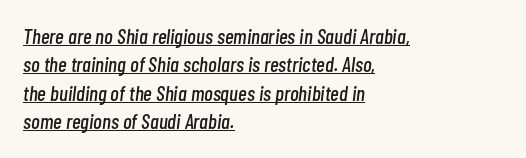
Q: Is the text italic (slanted)? A: Yes, it leans right by about 7 degrees.
Q: Is the text underlined? A: Yes.
Q: How is the paragraph aligned? A: Left-aligned.
Q: Is the spacing between letters normal or unusually wide? A: Normal.
Q: Is the spacing between lines tight, normal or loose? A: Normal.
